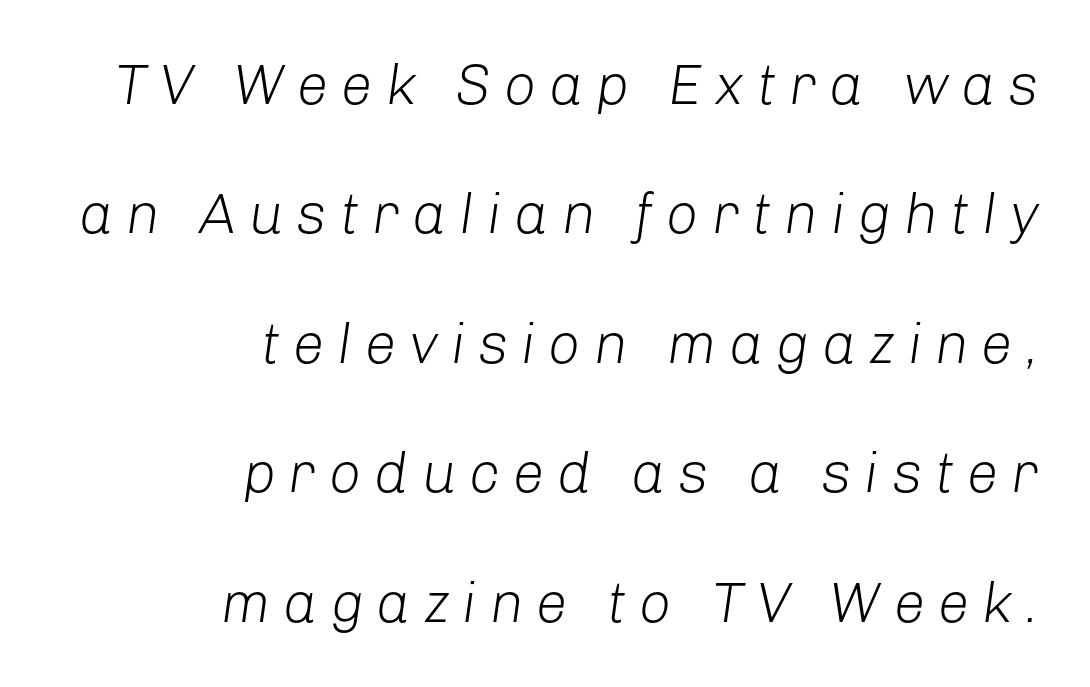
Note the varied advance widths — an 'i' is clearly narrower than an 'm'. The passage is arranged like a letterhead date or caption credit — flush right. Vertical spacing — loose. The glyphs are unaccompanied by any horizontal stroke below them. Slanted lettering throughout.
